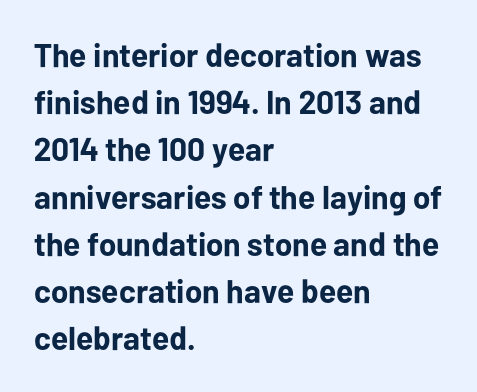
The image shows 33 px bold sans-serif type, upright; set left-aligned, normal line spacing (1.43x), normal letter spacing, not underlined; low stroke contrast and a medium x-height.
